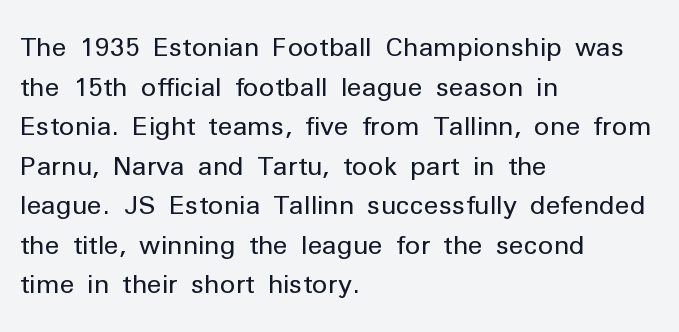
Q: Is the text bold? A: No.
Q: Is the text italic (slanted)? A: No, it is upright.
Q: Is the text underlined? A: No.
Q: How is the paragraph aligned? A: Left-aligned.
Q: Is the spacing between letters normal or unusually wide? A: Normal.
Q: Is the spacing between lines tight, normal or loose? A: Normal.
